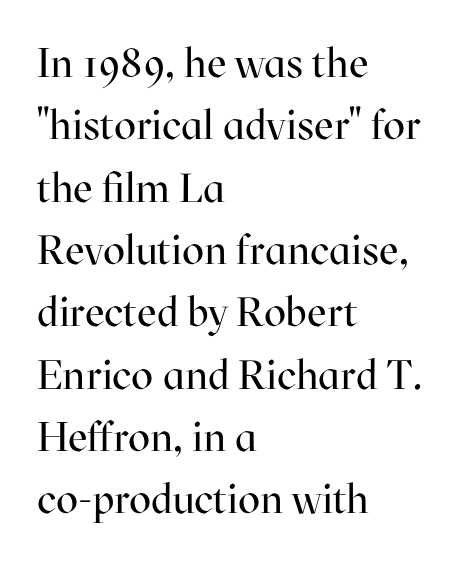
{"serif": "yes", "italic": "no", "bold": "no", "weight": "regular", "width": "normal", "stroke_contrast": "high", "x_height": "medium", "monospaced": "no", "underline": "no", "align": "left", "line_spacing": "normal", "line_spacing_ratio": 1.52, "letter_spacing": "normal", "letter_spacing_em": 0.0, "glyph_px": 41}
